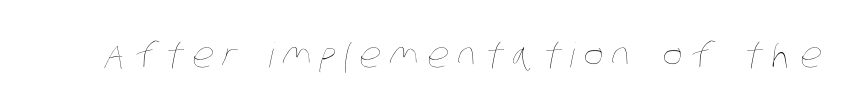
The image shows 34 px thin, condensed type; set unusually wide letter spacing (+0.25 em), not underlined; low stroke contrast and a large x-height.
